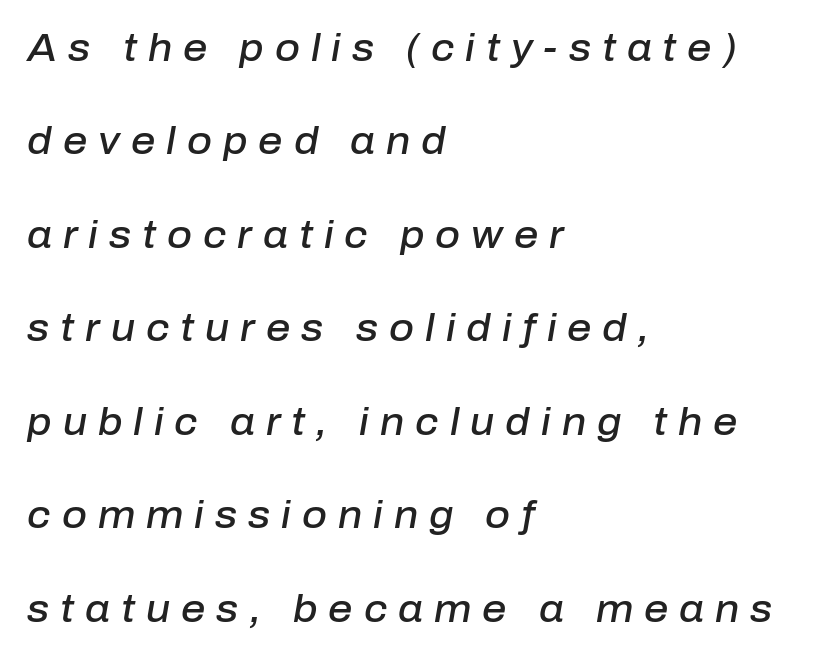
Beneath every word, the page is bare. Honestly, the letter spacing is so wide it's the main thing you notice. The rendering uses a large line-height, opening up the rows. Spacing verdict: proportional, widths tailored to each character. An italicized treatment has been applied to the whole sample. Teacher's note: observe the even left margin — that is flush-left alignment.
